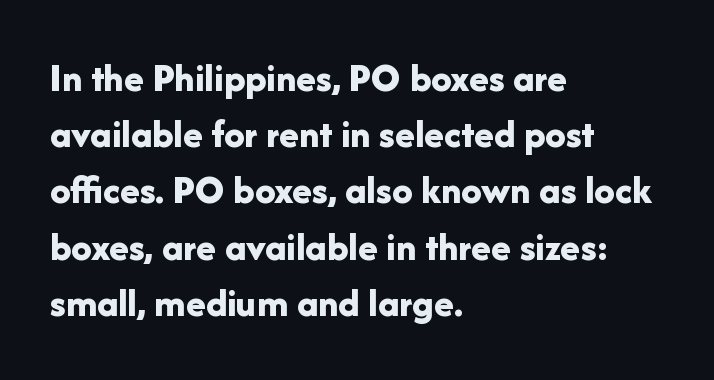
{"serif": "no", "italic": "no", "bold": "yes", "weight": "bold", "width": "normal", "stroke_contrast": "low", "x_height": "medium", "monospaced": "no", "underline": "no", "align": "left", "line_spacing": "normal", "line_spacing_ratio": 1.37, "letter_spacing": "normal", "letter_spacing_em": 0.0, "glyph_px": 41}
